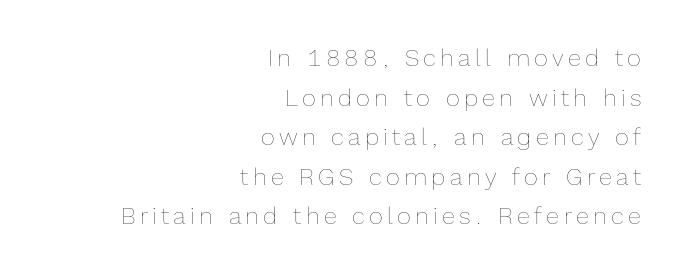
{"italic": "no", "bold": "no", "underline": "no", "align": "right", "line_spacing": "normal", "line_spacing_ratio": 1.65, "glyph_px": 24}
